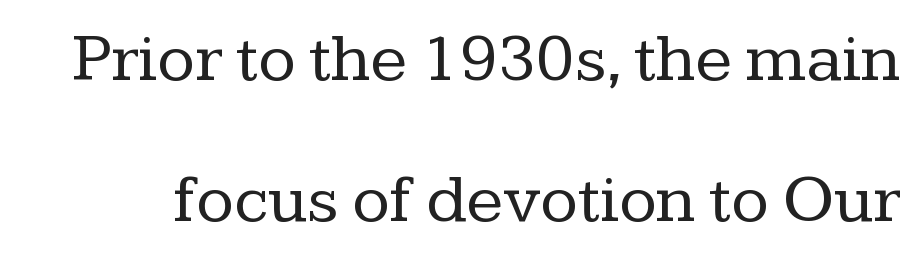
Q: Is the text bold? A: No.
Q: Is the text italic (slanted)? A: No, it is upright.
Q: Is the typeface a serif or a sans-serif typeface? A: Serif.
Q: Is the text underlined? A: No.
Q: Is the spacing between letters normal or unusually wide? A: Normal.
Q: Is the spacing between lines tight, normal or loose? A: Loose.
Q: Width (condensed, normal, or wide)? A: Normal.
Q: Stroke contrast? A: Low.
Q: x-height? A: Medium.
Q: Monospaced? A: No.
